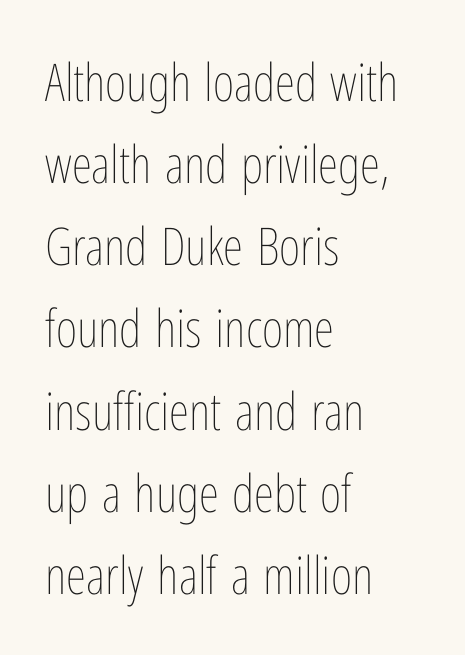
{"italic": "no", "bold": "no", "weight": "thin", "width": "condensed", "stroke_contrast": "low", "x_height": "medium", "monospaced": "no", "underline": "no", "align": "left", "line_spacing": "normal", "line_spacing_ratio": 1.58, "letter_spacing": "normal", "letter_spacing_em": 0.0, "glyph_px": 52}
